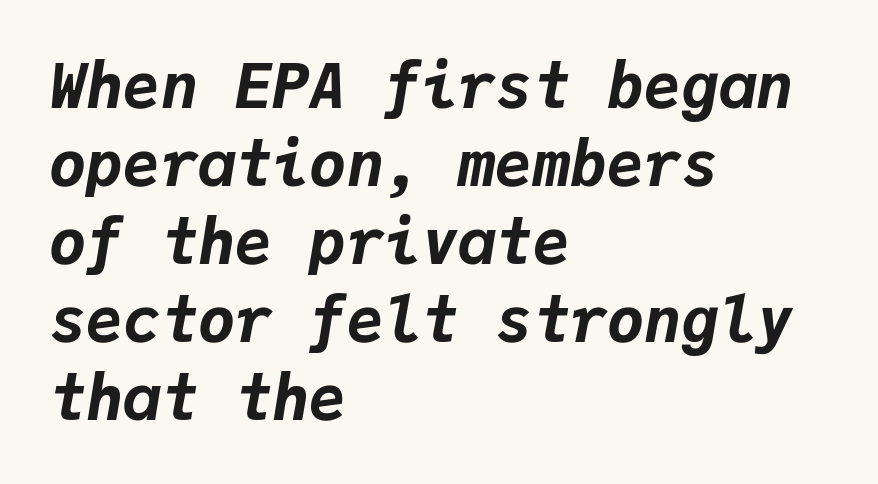
Letters rest on an invisible, unmarked baseline. The face used here has the dense, thick strokes of a bold. Think of a typewriter: that constant character pitch is what you see here. Italic? Definitely — the glyphs are oblique. The line-height multiplier appears to be the usual default.
